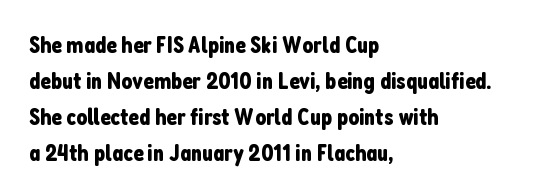
{"italic": "no", "underline": "no", "align": "left", "line_spacing": "normal", "line_spacing_ratio": 1.5, "letter_spacing": "normal", "letter_spacing_em": 0.0, "glyph_px": 24}
